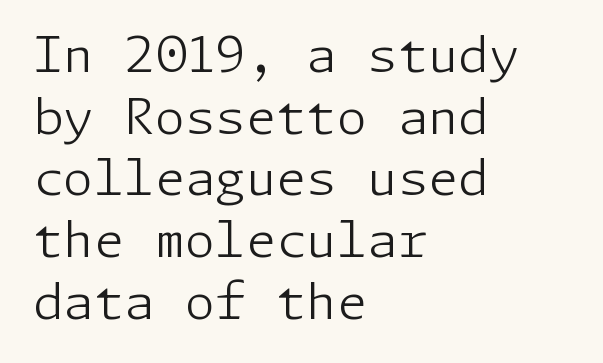
Q: Is the text bold? A: No.
Q: Is the text italic (slanted)? A: No, it is upright.
Q: Is the typeface a serif or a sans-serif typeface? A: Sans-serif.
Q: Is the text underlined? A: No.
Q: How is the paragraph aligned? A: Left-aligned.
Q: Is the spacing between letters normal or unusually wide? A: Normal.
Q: Is the spacing between lines tight, normal or loose? A: Normal.
Q: Width (condensed, normal, or wide)? A: Normal.
Q: Stroke contrast? A: Low.
Q: x-height? A: Medium.
